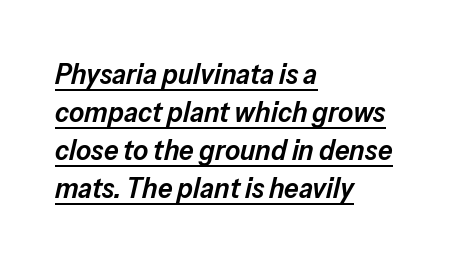
Each letter keeps its own natural width here, so spacing adapts to shape. Here the glyphs are tracked normally, forming tight word shapes. Bold? Not quite — semibold, heavier than regular but stopping short. The block of text has a typical density, with ordinary space between rows. Looks like someone drew a line under every word here.
